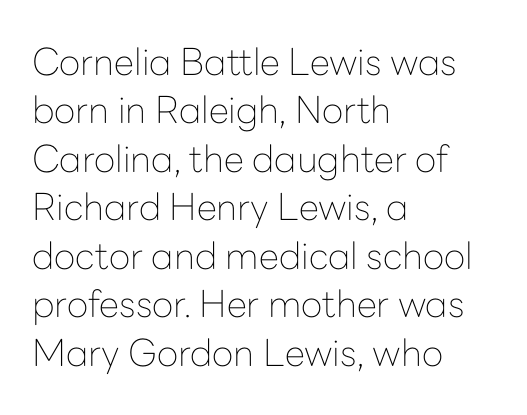
{"serif": "no", "italic": "no", "bold": "no", "weight": "thin", "width": "normal", "stroke_contrast": "low", "x_height": "medium", "monospaced": "no", "underline": "no", "align": "left", "line_spacing": "normal", "line_spacing_ratio": 1.31, "letter_spacing": "normal", "letter_spacing_em": 0.0, "glyph_px": 37}
